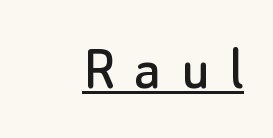
This is roman type, the default non-slanted kind. The face used here is proportionally spaced, like ordinary book or web type. The designer went with a sans here, leaving each stem footless. Words appear elongated and porous because spacing is wide. Is there an underline? Yes — a line sits under the letters.
